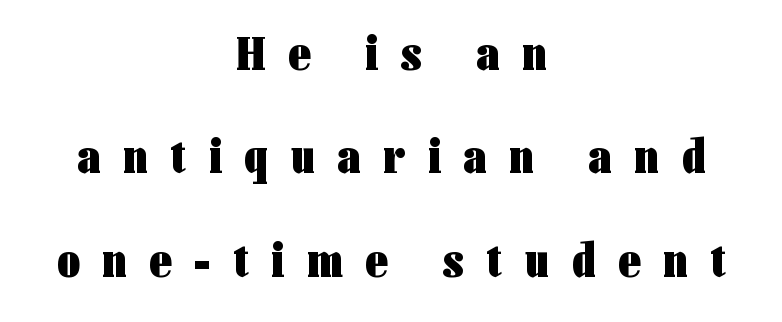
Stroke terminals: plain, sans-serif. Pretty heavy lettering here — definitely bold. Clear beneath every line of the passage. Caption: multi-line text, centered on the measure.
